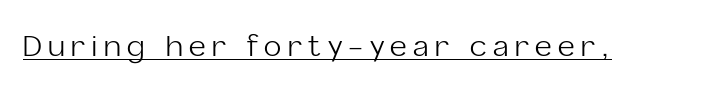
{"serif": "no", "italic": "no", "bold": "no", "weight": "light", "width": "normal", "stroke_contrast": "low", "x_height": "medium", "monospaced": "no", "underline": "yes", "letter_spacing": "wide", "letter_spacing_em": 0.22, "glyph_px": 29}
